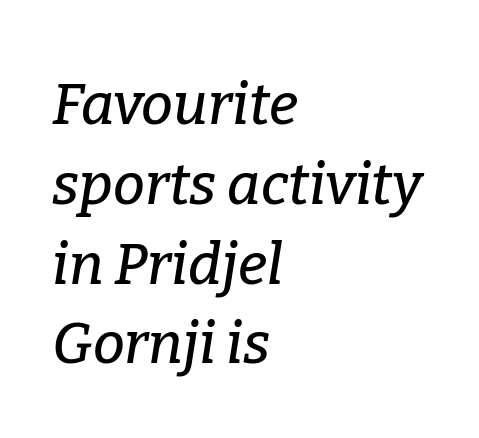
The image shows 57 px serif type, italic (leaning right); set left-aligned, normal line spacing (1.4x), normal letter spacing, not underlined; low stroke contrast and a medium x-height.
